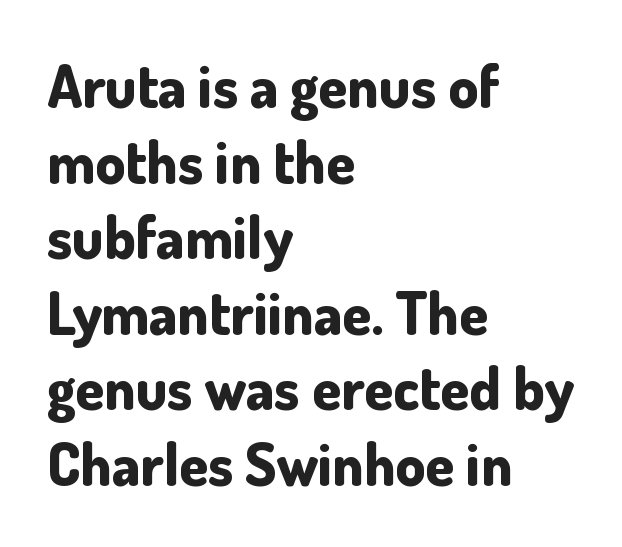
{"serif": "no", "italic": "no", "bold": "yes", "weight": "bold", "width": "normal", "stroke_contrast": "low", "x_height": "small", "monospaced": "no", "underline": "no", "align": "left", "line_spacing": "normal", "line_spacing_ratio": 1.28, "letter_spacing": "normal", "letter_spacing_em": 0.0, "glyph_px": 59}
